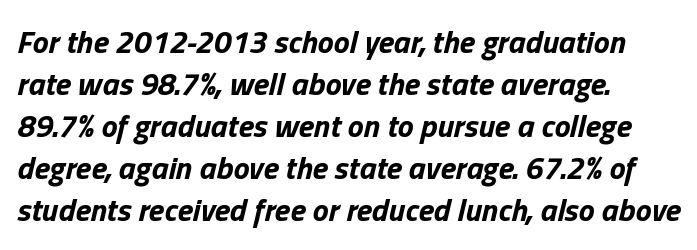
In terms of leading, this rendering sits right in the middle. You could call the tracking neutral — neither tight nor loose. The passage shown leans; its letterforms are oblique. Heavy, bold letterforms. The typesetter chose a ragged-right arrangement here.
